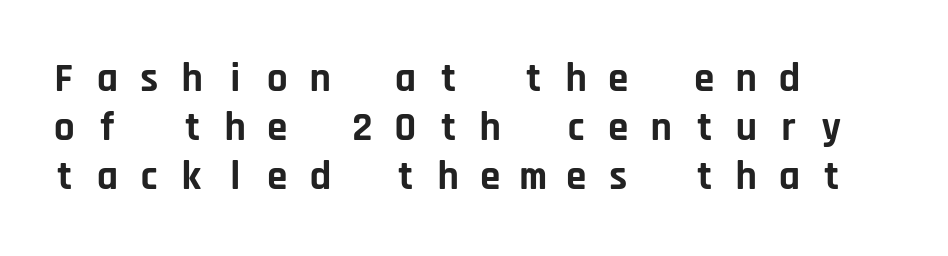
The image shows 41 px bold sans-serif type, upright, monospaced; set left-aligned, line spacing 1.19x, unusually wide letter spacing (+0.44 em), not underlined; low stroke contrast and a large x-height.
